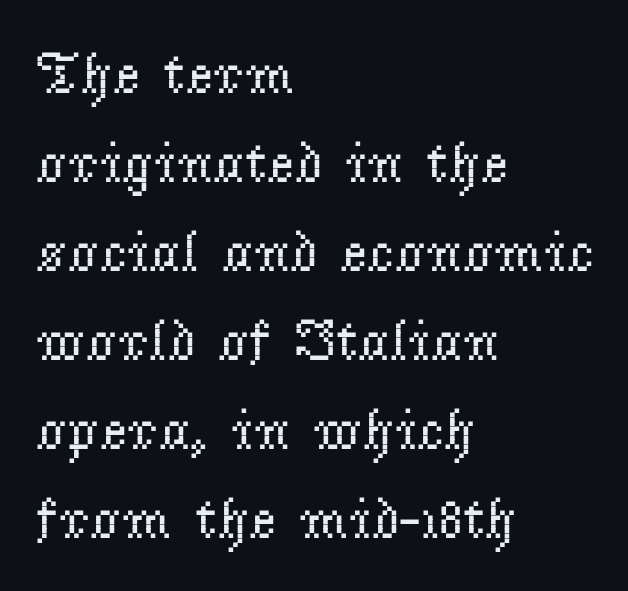
Q: Is the text bold? A: No.
Q: Is the text italic (slanted)? A: No, it is upright.
Q: Is the typeface a serif or a sans-serif typeface? A: Serif.
Q: Is the text underlined? A: No.
Q: How is the paragraph aligned? A: Left-aligned.
Q: Is the spacing between letters normal or unusually wide? A: Normal.
Q: Is the spacing between lines tight, normal or loose? A: Normal.
Q: Width (condensed, normal, or wide)? A: Normal.
Q: Stroke contrast? A: Low.
Q: x-height? A: Small.
Q: Monospaced? A: No.
